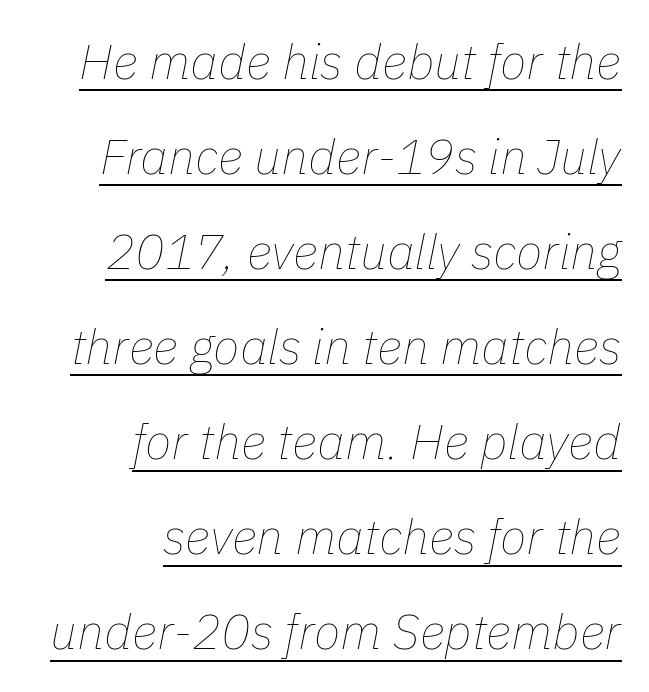
Q: Is the text bold? A: No.
Q: Is the text italic (slanted)? A: Yes, it leans right by about 11 degrees.
Q: Is the text underlined? A: Yes.
Q: How is the paragraph aligned? A: Right-aligned.
Q: Is the spacing between letters normal or unusually wide? A: Normal.
Q: Is the spacing between lines tight, normal or loose? A: Loose.
Q: Width (condensed, normal, or wide)? A: Normal.
Q: Stroke contrast? A: Low.
Q: x-height? A: Medium.
Q: Monospaced? A: No.
